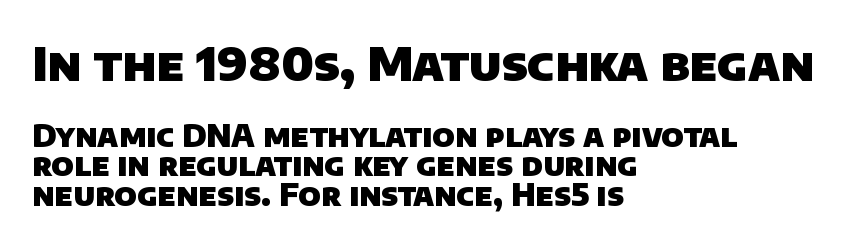
These two chunks differ in scale, with the top chunk taking the larger measure. These lines stack with their left ends in a neat column. The letters advance in unequal steps, a hallmark of proportional type. The letters carry no serifs — their stems end cleanly without finishing strokes. Baseline-to-baseline distance is barely more than the letter height.
